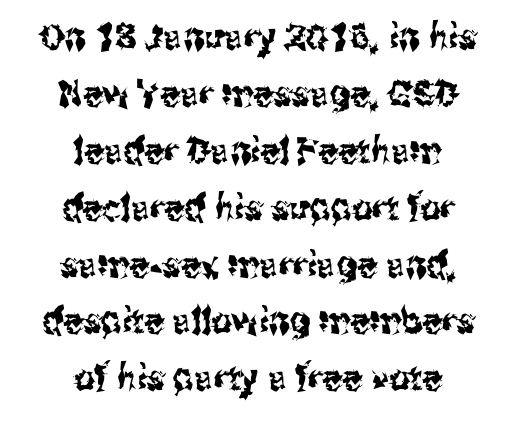
This sample uses a sans-serif face. Character widths vary here, with narrow letters taking less room than wide ones. Unlike italic type, these characters show no tilt at all. Check under the words: just untouched page. The passage is arranged like a title page — every line centered. No extra tracking has been applied to these lines.
